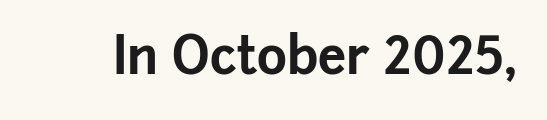
{"serif": "no", "italic": "no", "bold": "yes", "weight": "bold", "width": "normal", "stroke_contrast": "low", "x_height": "medium", "monospaced": "no", "underline": "no", "letter_spacing": "normal", "letter_spacing_em": 0.0, "glyph_px": 51}
